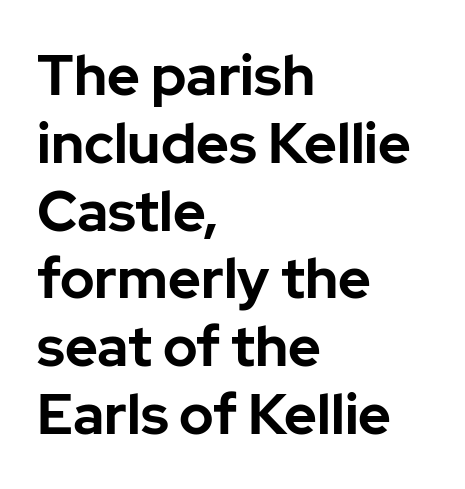
The image shows 56 px bold sans-serif type, upright; set left-aligned, line spacing 1.21x, normal letter spacing, not underlined; low stroke contrast and a medium x-height.
